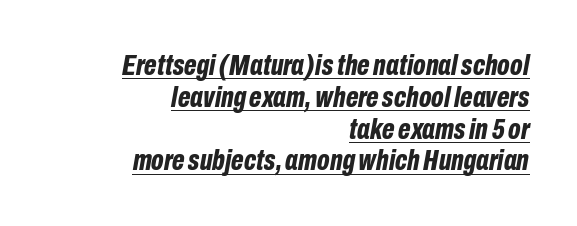
{"italic": "yes", "lean": "right", "slant_degrees": 10, "bold": "yes", "weight": "bold", "width": "condensed", "stroke_contrast": "low", "x_height": "medium", "monospaced": "no", "underline": "yes", "align": "right", "line_spacing": "tight", "line_spacing_ratio": 1.06, "letter_spacing": "normal", "letter_spacing_em": 0.0, "glyph_px": 30}
